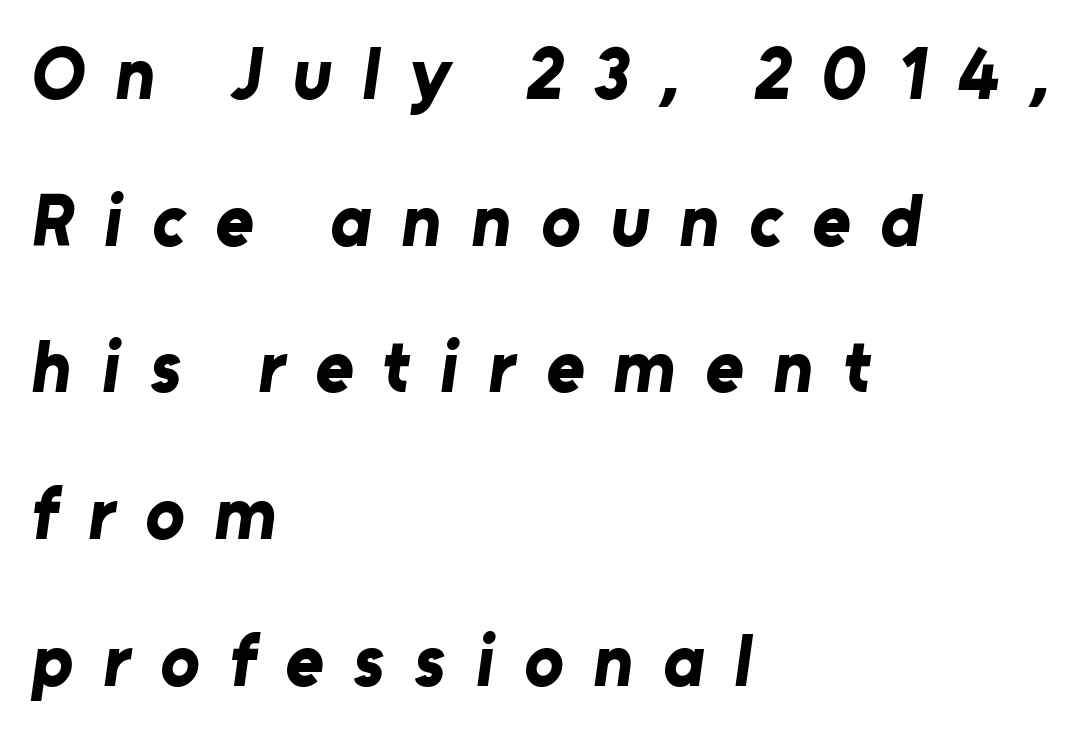
The image shows 73 px bold sans-serif type; set left-aligned, loose line spacing (2.01x), unusually wide letter spacing (+0.41 em), not underlined; low stroke contrast and a medium x-height.
